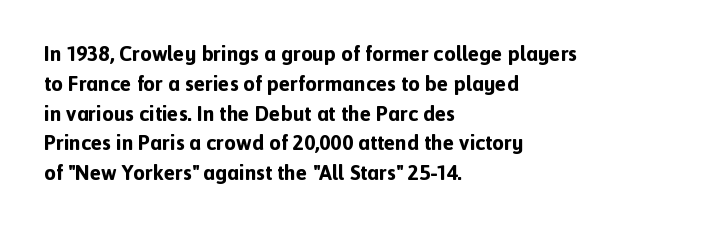
Q: Is the text bold? A: Yes.
Q: Is the text italic (slanted)? A: No, it is upright.
Q: Is the text underlined? A: No.
Q: How is the paragraph aligned? A: Left-aligned.
Q: Is the spacing between letters normal or unusually wide? A: Normal.
Q: Is the spacing between lines tight, normal or loose? A: Normal.
